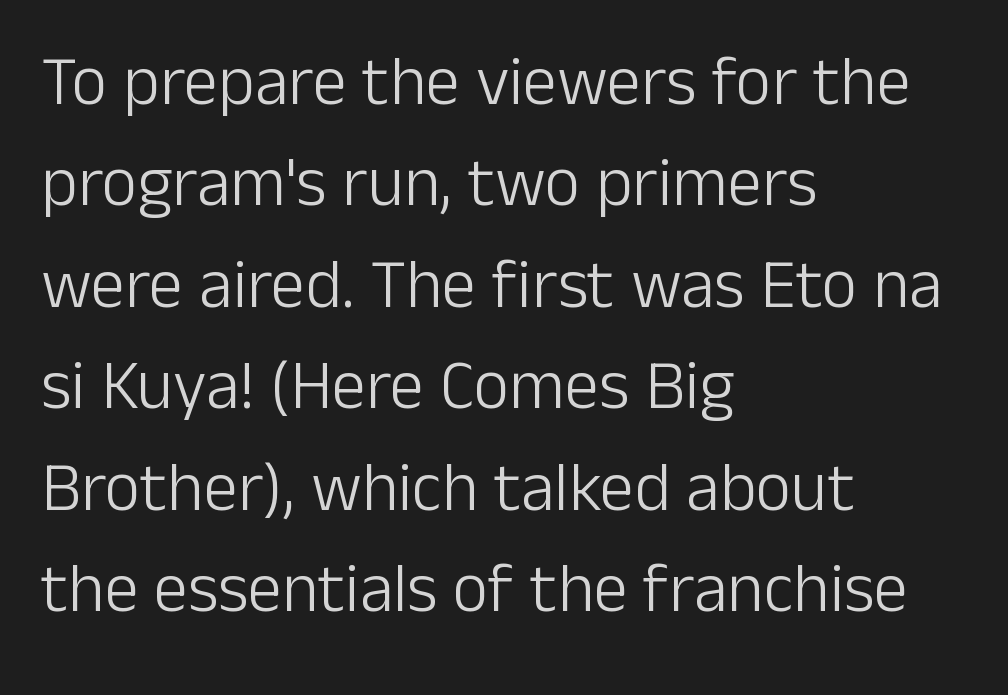
{"serif": "no", "italic": "no", "bold": "no", "weight": "light", "width": "normal", "stroke_contrast": "low", "x_height": "medium", "monospaced": "no", "underline": "no", "align": "left", "line_spacing": "normal", "line_spacing_ratio": 1.47, "letter_spacing": "normal", "letter_spacing_em": 0.0, "glyph_px": 69}
